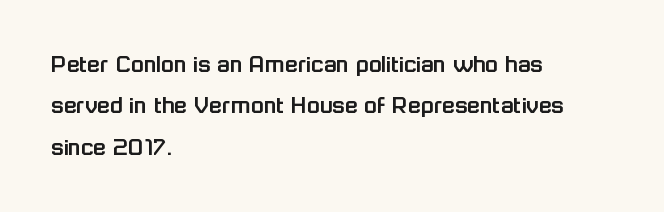
Q: Is the text italic (slanted)? A: No, it is upright.
Q: Is the text underlined? A: No.
Q: How is the paragraph aligned? A: Left-aligned.
Q: Is the spacing between letters normal or unusually wide? A: Normal.
Q: Is the spacing between lines tight, normal or loose? A: Normal.
